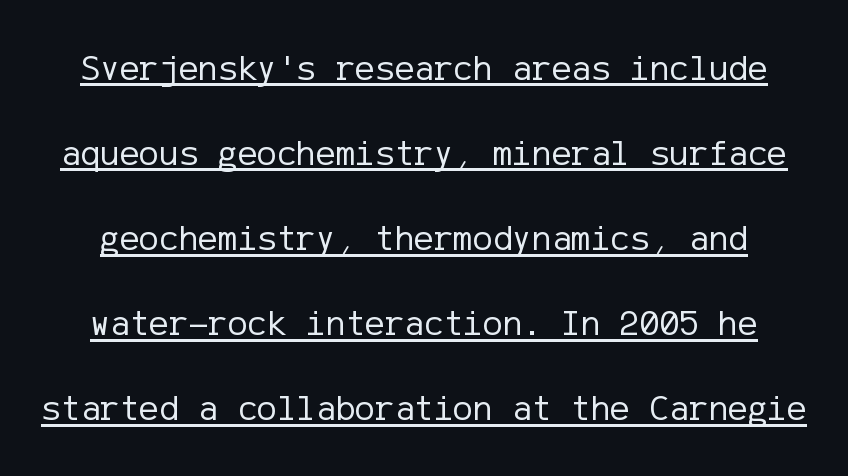
Glance below the letters and you will spot a drawn line. Honestly, the rows look like they've been pulled way apart. Standard letterfit; no display-style spreading of the glyphs. The letterforms sit at book weight or below. The characters display no serif detailing; their extremities are plain.
